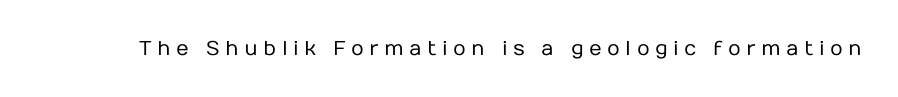
The words here are not underlined. This sample uses expanded letter spacing, leaving extra air between glyphs. The lettering stays uniformly vertical, giving the passage a roman look. The characters are drawn with everyday or finer stroke widths.
